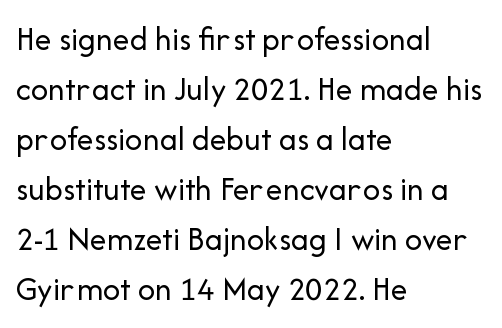
Q: Is the text bold? A: No.
Q: Is the text italic (slanted)? A: No, it is upright.
Q: Is the typeface a serif or a sans-serif typeface? A: Sans-serif.
Q: Is the text underlined? A: No.
Q: How is the paragraph aligned? A: Left-aligned.
Q: Is the spacing between letters normal or unusually wide? A: Normal.
Q: Is the spacing between lines tight, normal or loose? A: Normal.
Q: Width (condensed, normal, or wide)? A: Normal.
Q: Stroke contrast? A: Low.
Q: x-height? A: Medium.
Q: Monospaced? A: No.
